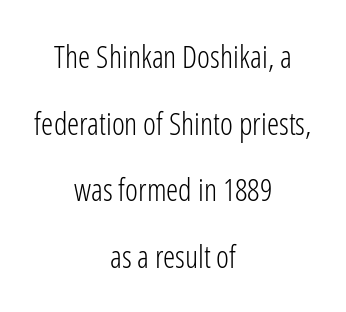
{"serif": "no", "italic": "no", "bold": "no", "weight": "light", "width": "condensed", "stroke_contrast": "low", "x_height": "medium", "monospaced": "no", "underline": "no", "align": "center", "line_spacing": "loose", "line_spacing_ratio": 2.15, "letter_spacing": "normal", "letter_spacing_em": 0.0, "glyph_px": 31}
